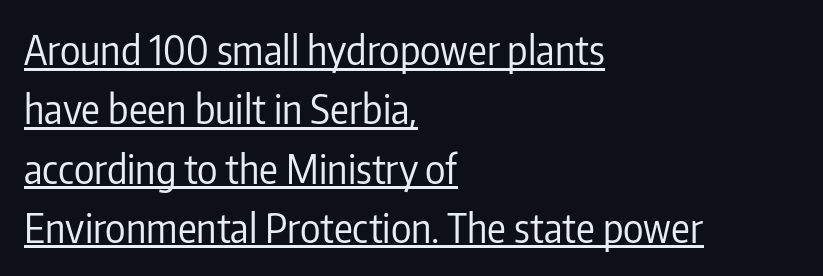
The image shows 39 px regular-weight, condensed sans-serif type, upright; set left-aligned, normal line spacing (1.52x), normal letter spacing, underlined; low stroke contrast and a medium x-height.
